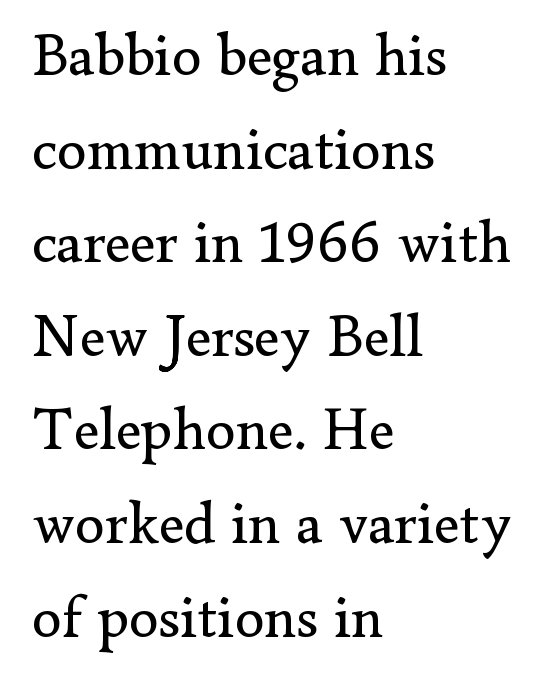
Q: Is the text bold? A: No.
Q: Is the text italic (slanted)? A: No, it is upright.
Q: Is the typeface a serif or a sans-serif typeface? A: Serif.
Q: Is the text underlined? A: No.
Q: How is the paragraph aligned? A: Left-aligned.
Q: Is the spacing between letters normal or unusually wide? A: Normal.
Q: Is the spacing between lines tight, normal or loose? A: Normal.
Q: Width (condensed, normal, or wide)? A: Normal.
Q: Stroke contrast? A: Low.
Q: x-height? A: Small.
Q: Monospaced? A: No.
